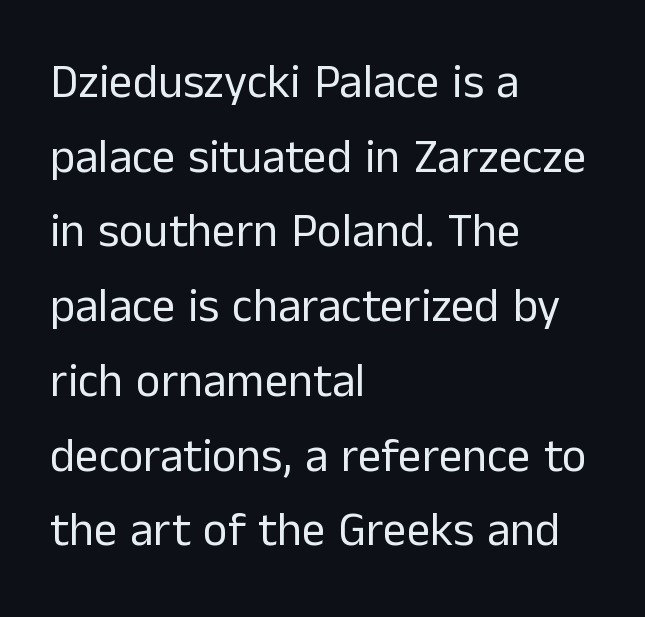
The image shows 47 px regular-weight sans-serif type, upright; set left-aligned, normal line spacing (1.59x), normal letter spacing, not underlined; low stroke contrast and a medium x-height.
